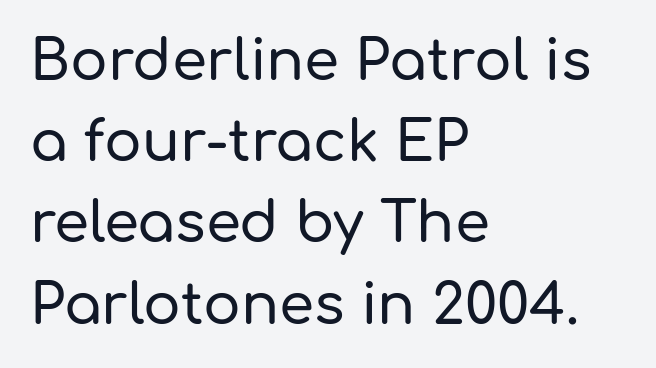
The image shows 56 px sans-serif type, upright; set left-aligned, normal line spacing (1.45x), normal letter spacing, not underlined; low stroke contrast and a medium x-height.
